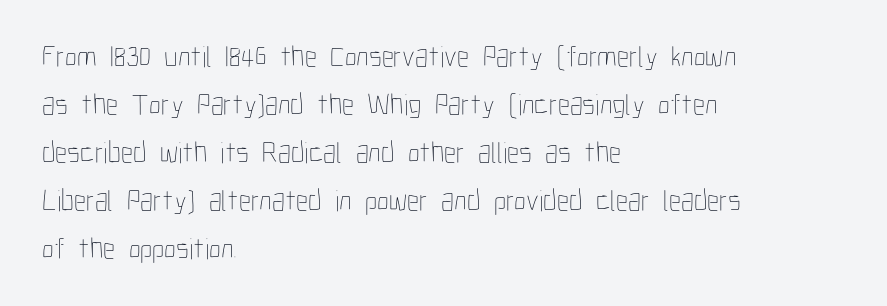
The image shows 30 px thin, condensed type, upright; set left-aligned, normal line spacing (1.6x), normal letter spacing, not underlined; low stroke contrast and a medium x-height.
